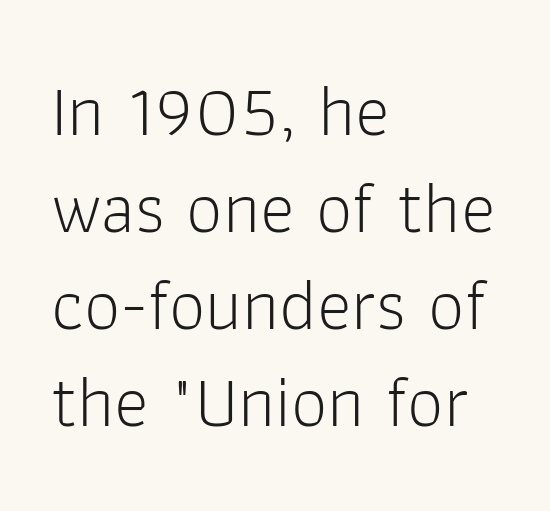
Lines of text with bare space underneath. Caption: face not bold, strokes unweighted. The ragged edge is on the right, which tells us the setting is flush left. This is the regular roman posture of the typeface. The passage shown stacks its lines at a standard gap.
